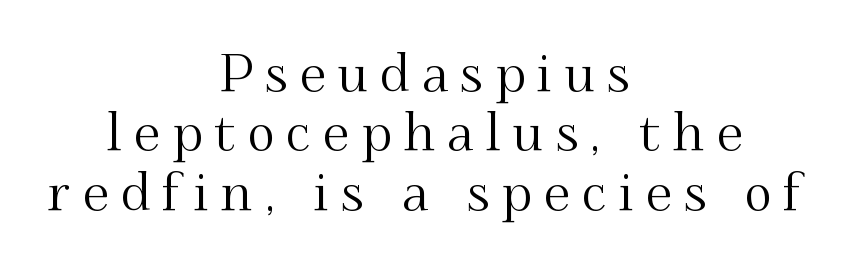
{"serif": "yes", "italic": "no", "width": "normal", "stroke_contrast": "medium", "x_height": "small", "monospaced": "no", "underline": "no", "align": "center", "line_spacing": "tight", "line_spacing_ratio": 1.14, "letter_spacing": "wide", "letter_spacing_em": 0.24, "glyph_px": 52}
